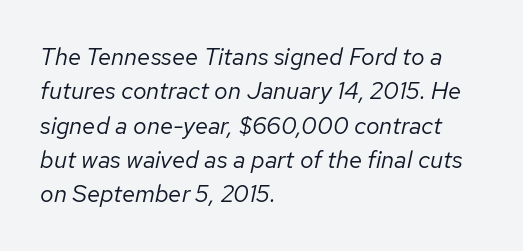
A light-to-regular cut is what we see here. Look at the tracking — it's just the regular setting, nothing added. Is there much room between lines? A standard amount, neither cramped nor airy. These lines were composed using italics.
